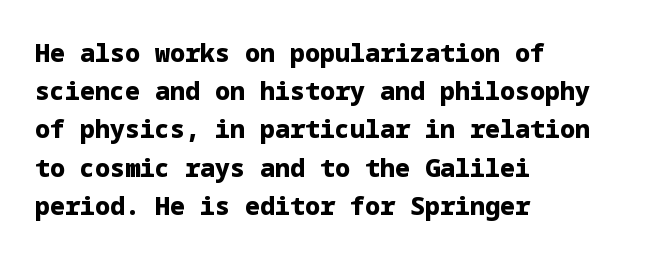
Q: Is the text bold? A: Yes.
Q: Is the text italic (slanted)? A: No, it is upright.
Q: Is the text underlined? A: No.
Q: How is the paragraph aligned? A: Left-aligned.
Q: Is the spacing between letters normal or unusually wide? A: Normal.
Q: Is the spacing between lines tight, normal or loose? A: Normal.
